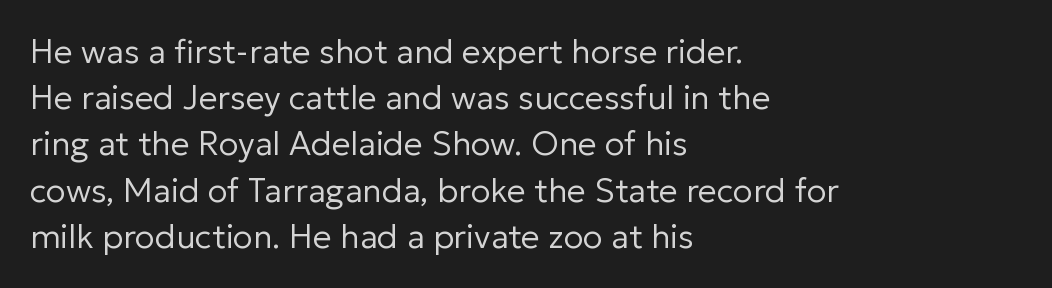
The image shows 33 px regular-weight sans-serif type, upright; set left-aligned, normal line spacing (1.4x), normal letter spacing, not underlined; low stroke contrast and a medium x-height.
